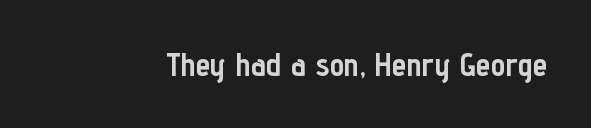
{"serif": "no", "italic": "no", "bold": "yes", "weight": "semibold", "width": "condensed", "stroke_contrast": "low", "x_height": "medium", "monospaced": "no", "underline": "no", "letter_spacing": "normal", "letter_spacing_em": 0.0, "glyph_px": 33}
